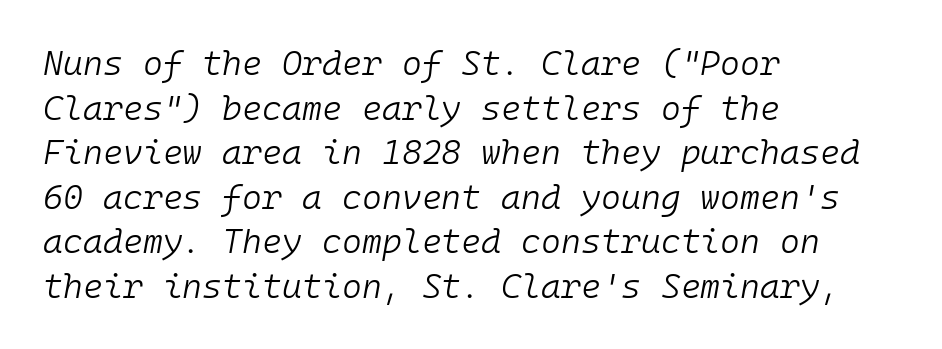
{"italic": "yes", "lean": "right", "slant_degrees": 10, "bold": "no", "weight": "light", "width": "normal", "stroke_contrast": "low", "x_height": "medium", "monospaced": "yes", "underline": "no", "align": "left", "line_spacing": "normal", "line_spacing_ratio": 1.31, "letter_spacing": "normal", "letter_spacing_em": 0.0, "glyph_px": 34}
